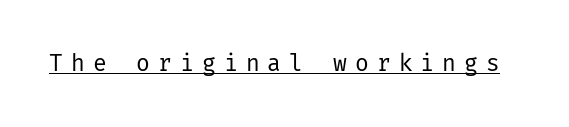
Q: Is the text bold? A: No.
Q: Is the text italic (slanted)? A: No, it is upright.
Q: Is the text underlined? A: Yes.
Q: Is the spacing between letters normal or unusually wide? A: Unusually wide.
